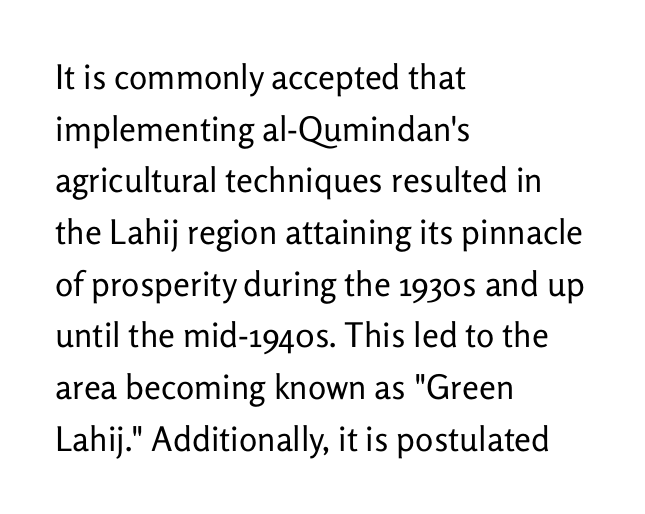
{"serif": "no", "italic": "no", "bold": "no", "weight": "regular", "width": "normal", "stroke_contrast": "low", "x_height": "medium", "monospaced": "no", "underline": "no", "align": "left", "line_spacing": "normal", "line_spacing_ratio": 1.52, "letter_spacing": "normal", "letter_spacing_em": 0.0, "glyph_px": 34}
